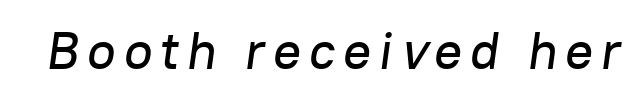
{"italic": "yes", "lean": "right", "slant_degrees": 8, "width": "normal", "stroke_contrast": "low", "x_height": "medium", "monospaced": "no", "underline": "no", "glyph_px": 52}
